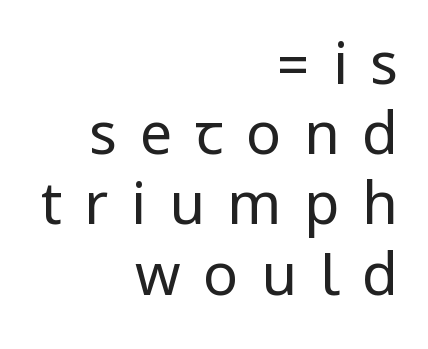
Q: Is the text bold? A: No.
Q: Is the text italic (slanted)? A: No, it is upright.
Q: Is the typeface a serif or a sans-serif typeface? A: Sans-serif.
Q: Is the text underlined? A: No.
Q: How is the paragraph aligned? A: Right-aligned.
Q: Is the spacing between letters normal or unusually wide? A: Unusually wide.
Q: Width (condensed, normal, or wide)? A: Condensed.
Q: Stroke contrast? A: Low.
